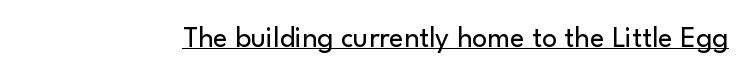
Q: Is the text bold? A: No.
Q: Is the text italic (slanted)? A: No, it is upright.
Q: Is the typeface a serif or a sans-serif typeface? A: Sans-serif.
Q: Is the text underlined? A: Yes.
Q: Is the spacing between letters normal or unusually wide? A: Normal.
Q: Width (condensed, normal, or wide)? A: Normal.
Q: Stroke contrast? A: Low.
Q: x-height? A: Small.
Q: Monospaced? A: No.
